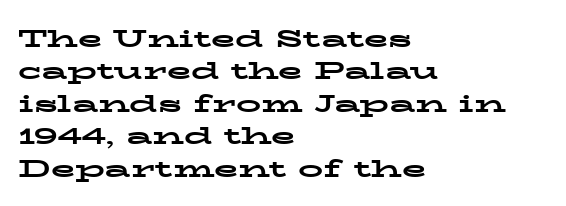
{"italic": "no", "bold": "yes", "underline": "no", "align": "left", "line_spacing": "normal", "line_spacing_ratio": 1.3, "letter_spacing": "normal", "letter_spacing_em": 0.0, "glyph_px": 25}
